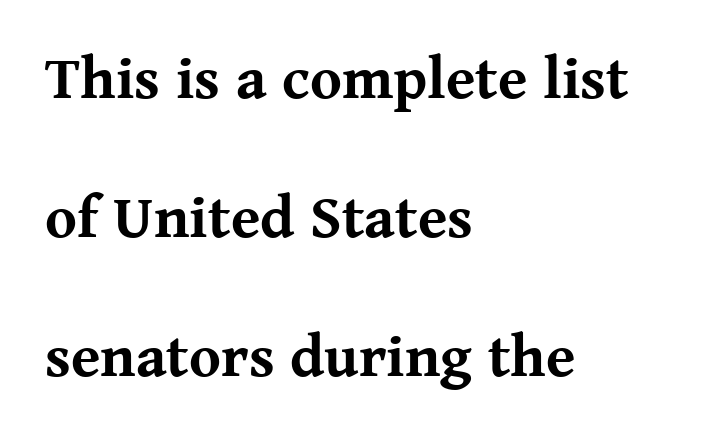
Q: Is the text bold? A: Yes.
Q: Is the text italic (slanted)? A: No, it is upright.
Q: Is the typeface a serif or a sans-serif typeface? A: Serif.
Q: Is the text underlined? A: No.
Q: How is the paragraph aligned? A: Left-aligned.
Q: Is the spacing between letters normal or unusually wide? A: Normal.
Q: Is the spacing between lines tight, normal or loose? A: Loose.
Q: Width (condensed, normal, or wide)? A: Normal.
Q: Stroke contrast? A: Medium.
Q: x-height? A: Medium.
Q: Monospaced? A: No.
